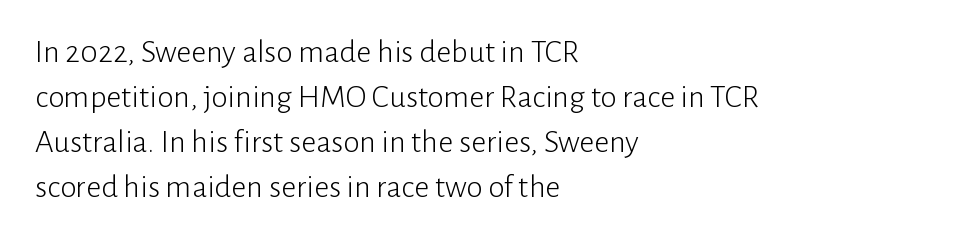
The image shows 33 px light sans-serif type, upright; set left-aligned, normal line spacing (1.36x), normal letter spacing, not underlined; low stroke contrast and a medium x-height.
